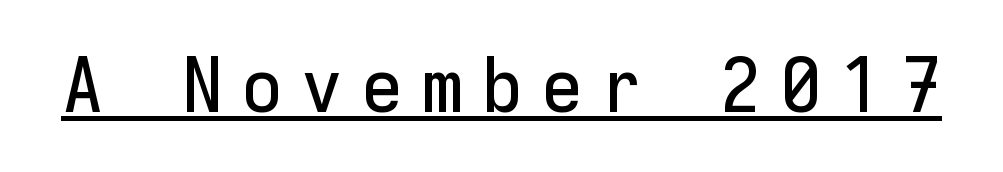
Q: Is the text italic (slanted)? A: No, it is upright.
Q: Is the typeface a serif or a sans-serif typeface? A: Sans-serif.
Q: Is the text underlined? A: Yes.
Q: Is the spacing between letters normal or unusually wide? A: Unusually wide.
Q: Width (condensed, normal, or wide)? A: Normal.
Q: Stroke contrast? A: Low.
Q: x-height? A: Medium.
Q: Monospaced? A: Yes.
